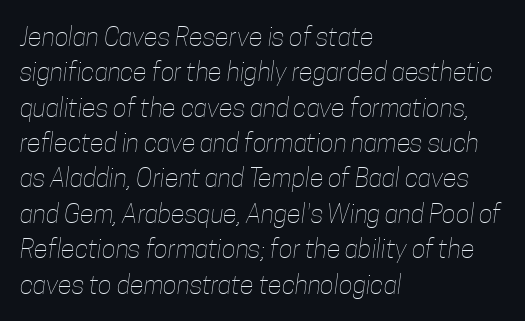
Q: Is the text bold? A: No.
Q: Is the text underlined? A: No.
Q: How is the paragraph aligned? A: Left-aligned.
Q: Is the spacing between letters normal or unusually wide? A: Normal.
Q: Is the spacing between lines tight, normal or loose? A: Normal.
